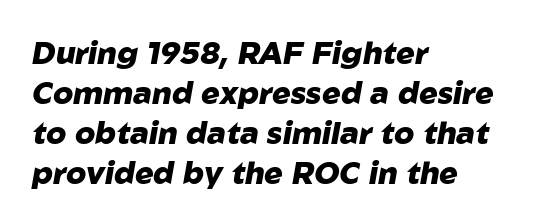
{"italic": "yes", "lean": "right", "slant_degrees": 10, "bold": "yes", "weight": "heavy", "width": "normal", "stroke_contrast": "low", "x_height": "medium", "monospaced": "no", "underline": "no", "align": "left", "line_spacing": "normal", "line_spacing_ratio": 1.29, "letter_spacing": "normal", "letter_spacing_em": 0.0, "glyph_px": 31}
